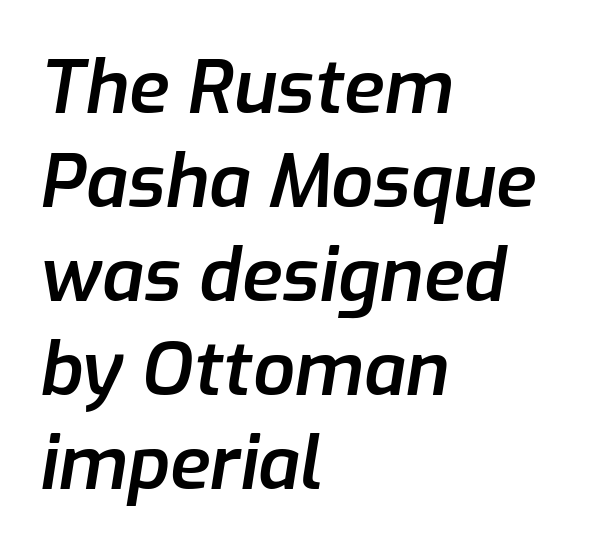
One glance says typical: line gaps are just what's usual. The letters advance in unequal steps, a hallmark of proportional type. Alignment: flush left. This sample uses plain, unmodified letter spacing. Bold? Not quite — semibold, heavier than regular but stopping short.
